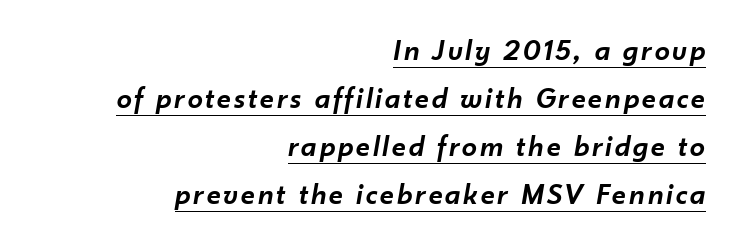
Q: Is the text bold? A: Semi-bold.
Q: Is the text italic (slanted)? A: Yes, it leans right by about 10 degrees.
Q: Is the text underlined? A: Yes.
Q: How is the paragraph aligned? A: Right-aligned.
Q: Is the spacing between lines tight, normal or loose? A: Normal.
Q: Width (condensed, normal, or wide)? A: Normal.
Q: Stroke contrast? A: Low.
Q: x-height? A: Small.
Q: Monospaced? A: No.
